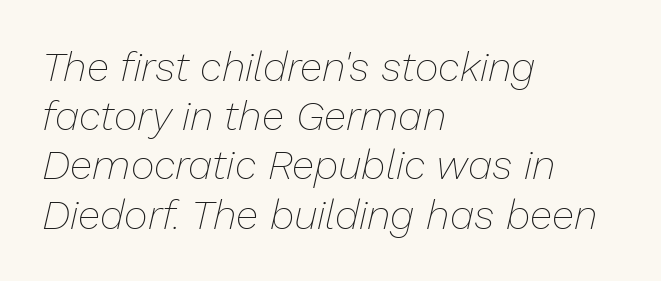
Q: Is the text bold? A: No.
Q: Is the text italic (slanted)? A: Yes, it leans right by about 13 degrees.
Q: Is the text underlined? A: No.
Q: How is the paragraph aligned? A: Left-aligned.
Q: Is the spacing between letters normal or unusually wide? A: Normal.
Q: Width (condensed, normal, or wide)? A: Normal.
Q: Stroke contrast? A: Low.
Q: x-height? A: Medium.
Q: Monospaced? A: No.
